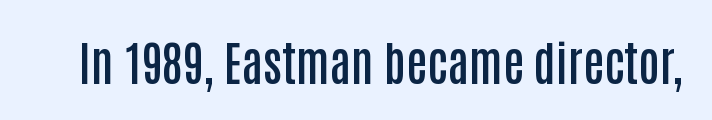
The image shows 47 px semibold, condensed sans-serif type, upright; set normal letter spacing, not underlined; low stroke contrast and a large x-height.
